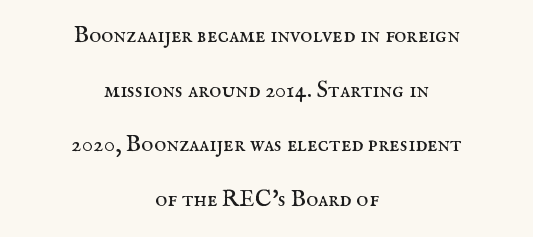
The paragraph has two soft edges and a firm central axis. Tall strokes in this sample are plumb rather than angled. A clean baseline with only descenders dipping below it. Is the stroke heavy? The answer is a plain regular-or-lighter.
